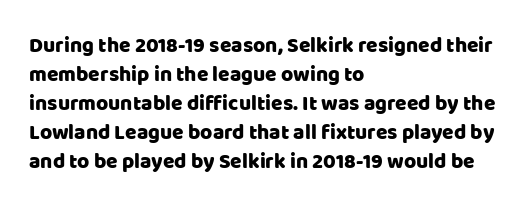
Does the leading feel generous? No, just average. Nobody touched the tracking dial on this one. This is the regular roman posture of the typeface. Visually the block forms a straight wall on the left and a jagged coastline on the right.
